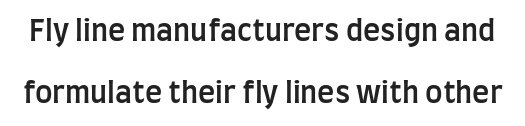
The image shows 29 px semibold, condensed sans-serif type, upright; set loose line spacing (2.13x), normal letter spacing, not underlined; low stroke contrast and a large x-height.
